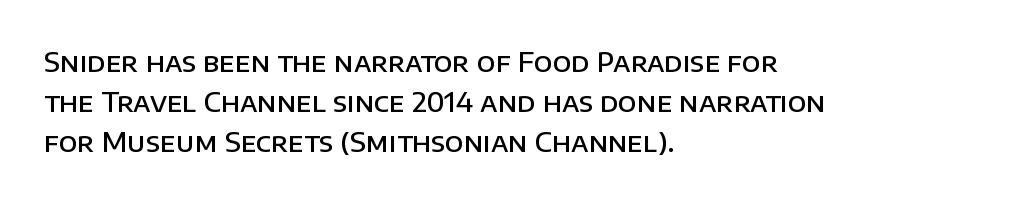
{"italic": "no", "bold": "semi", "underline": "no", "align": "left", "line_spacing": "normal", "line_spacing_ratio": 1.48, "letter_spacing": "normal", "letter_spacing_em": 0.0, "glyph_px": 27}
